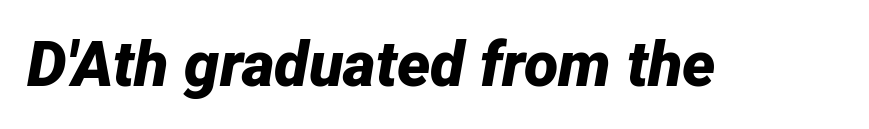
{"italic": "yes", "lean": "right", "slant_degrees": 12, "bold": "yes", "weight": "bold", "width": "normal", "stroke_contrast": "low", "x_height": "medium", "monospaced": "no", "underline": "no", "letter_spacing": "normal", "letter_spacing_em": 0.0, "glyph_px": 63}
